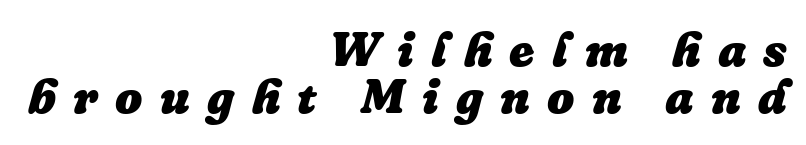
The lines are packed closely together with very little leading. Varying glyph widths throughout — classic text-font behaviour. Which margin do the lines hug? The right one — the left edge is uneven. How heavy is the stroke? Heavy — this is a bold.
